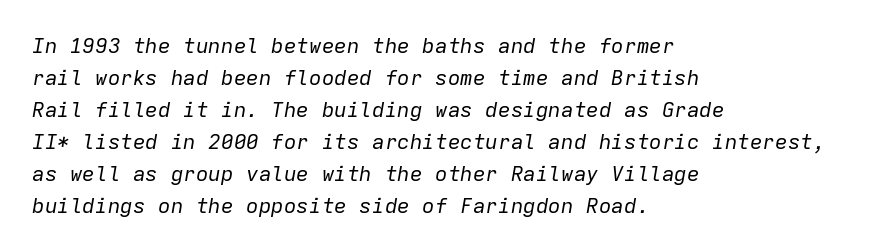
Vertical spacing — default. A clean baseline with only descenders dipping below it. A light-to-regular cut is what we see here. You could call the tracking neutral — neither tight nor loose. Teacher's note: observe the even left margin — that is flush-left alignment. The lettering tilts uniformly, giving the passage an italic look.
